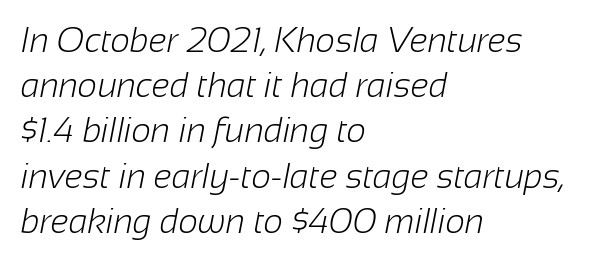
These lines are composed in type without serifs. Weight: in the light-to-regular range. Clear beneath every line of the passage. Varying glyph widths throughout — classic text-font behaviour.
